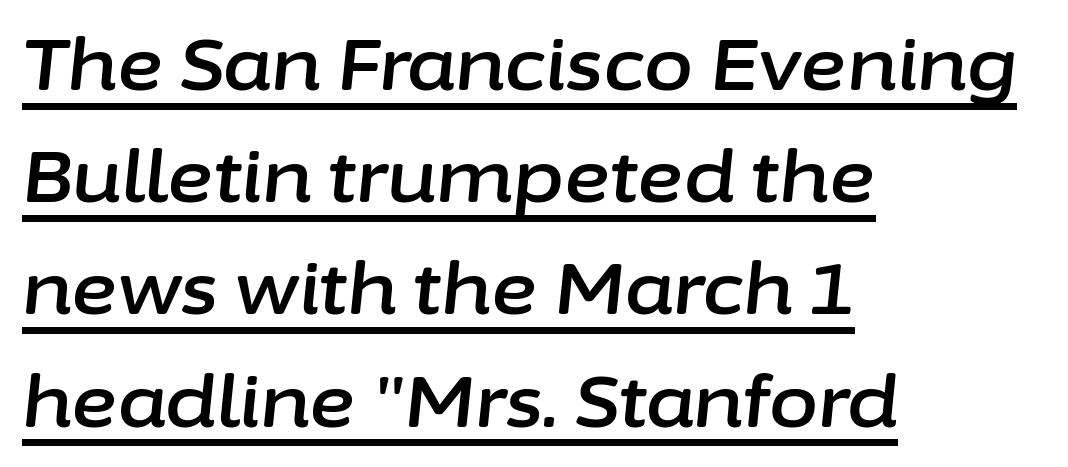
Compared with ordinary roman type, these characters are visibly tilted. The rendering uses natural spacing where letterforms have individual widths. Beneath each row of characters lies a ruled line. Every row of glyphs begins at an identical x-position on the left.
